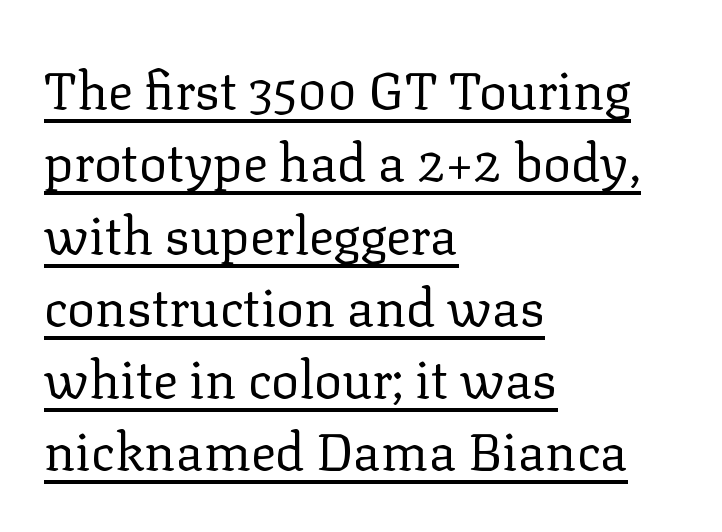
Q: Is the text bold? A: No.
Q: Is the text italic (slanted)? A: No, it is upright.
Q: Is the typeface a serif or a sans-serif typeface? A: Serif.
Q: Is the text underlined? A: Yes.
Q: How is the paragraph aligned? A: Left-aligned.
Q: Is the spacing between letters normal or unusually wide? A: Normal.
Q: Is the spacing between lines tight, normal or loose? A: Normal.
Q: Width (condensed, normal, or wide)? A: Normal.
Q: Stroke contrast? A: Low.
Q: x-height? A: Medium.
Q: Monospaced? A: No.
